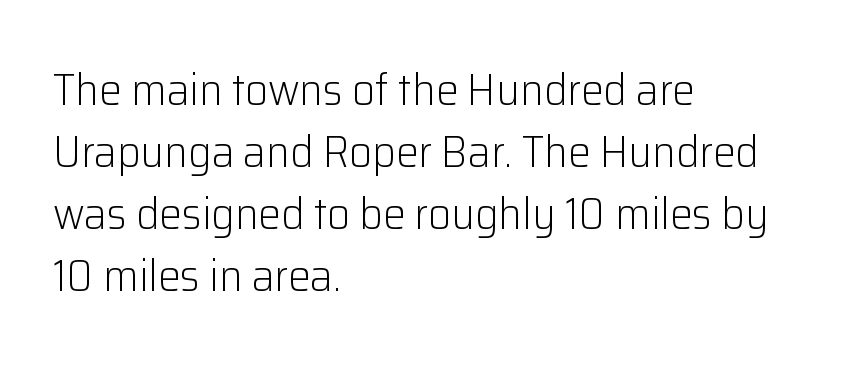
Q: Is the text bold? A: No.
Q: Is the text italic (slanted)? A: No, it is upright.
Q: Is the typeface a serif or a sans-serif typeface? A: Sans-serif.
Q: Is the text underlined? A: No.
Q: How is the paragraph aligned? A: Left-aligned.
Q: Is the spacing between letters normal or unusually wide? A: Normal.
Q: Is the spacing between lines tight, normal or loose? A: Normal.
Q: Width (condensed, normal, or wide)? A: Normal.
Q: Stroke contrast? A: Low.
Q: x-height? A: Medium.
Q: Monospaced? A: No.
